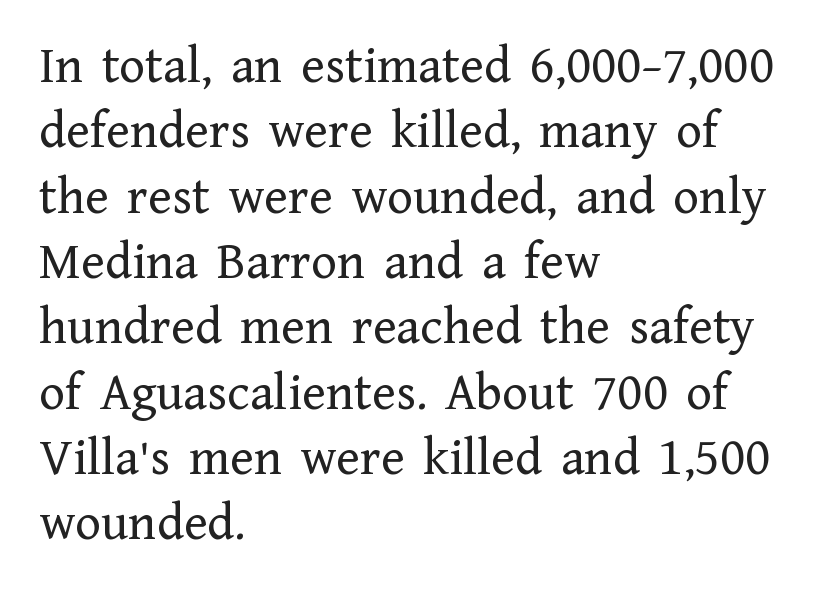
{"serif": "yes", "italic": "no", "bold": "no", "weight": "regular", "width": "normal", "stroke_contrast": "low", "x_height": "medium", "monospaced": "no", "underline": "no", "align": "left", "line_spacing_ratio": 1.21, "letter_spacing": "normal", "letter_spacing_em": 0.0, "glyph_px": 54}
